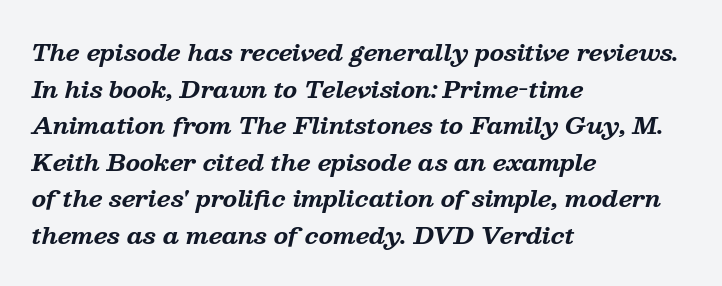
The image shows 23 px bold type, italic (leaning right); set left-aligned, normal line spacing (1.59x), normal letter spacing, not underlined.
